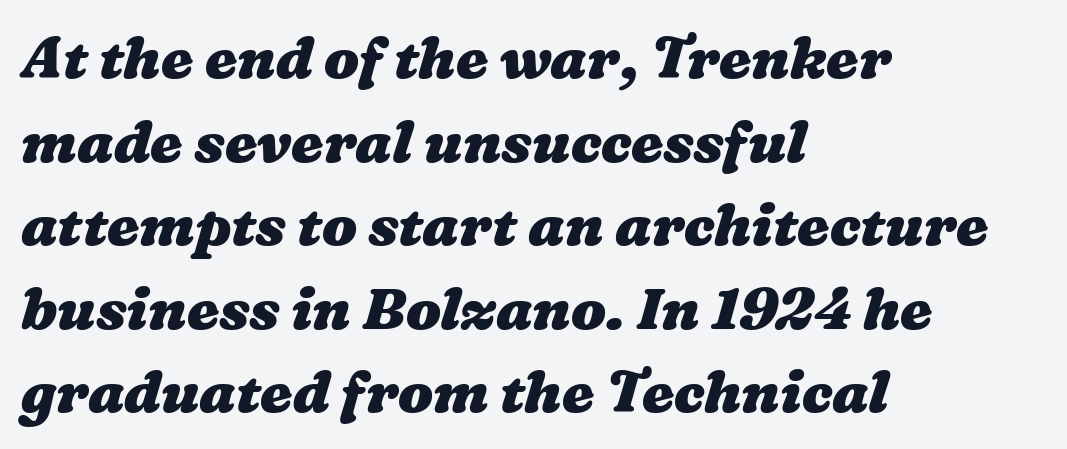
Q: Is the text bold? A: Yes.
Q: Is the text underlined? A: No.
Q: How is the paragraph aligned? A: Left-aligned.
Q: Is the spacing between letters normal or unusually wide? A: Normal.
Q: Is the spacing between lines tight, normal or loose? A: Normal.
Q: Width (condensed, normal, or wide)? A: Wide.
Q: Stroke contrast? A: Medium.
Q: x-height? A: Medium.
Q: Monospaced? A: No.
